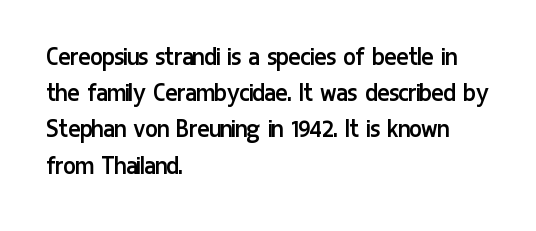
{"serif": "no", "italic": "no", "bold": "no", "weight": "regular", "width": "condensed", "stroke_contrast": "low", "x_height": "medium", "monospaced": "no", "underline": "no", "align": "left", "line_spacing": "normal", "line_spacing_ratio": 1.25, "letter_spacing": "normal", "letter_spacing_em": 0.0, "glyph_px": 29}
